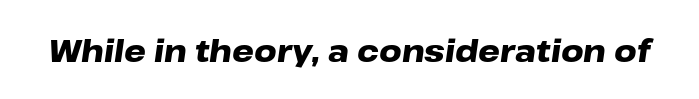
The image shows 31 px heavy, wide type, italic (leaning right); set normal letter spacing, not underlined; low stroke contrast and a medium x-height.
